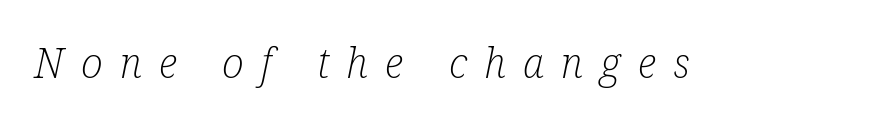
To sum up the face: it has serifs. The passage shown leans; its letterforms are oblique. Inter-character spacing is expanded well beyond the font's built-in metrics. Lines of text with bare space underneath. Note the varied advance widths — an 'i' is clearly narrower than an 'm'.
